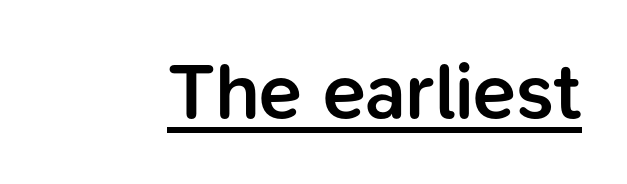
The image shows 79 px semibold sans-serif type, upright; set normal letter spacing, underlined; low stroke contrast and a medium x-height.
